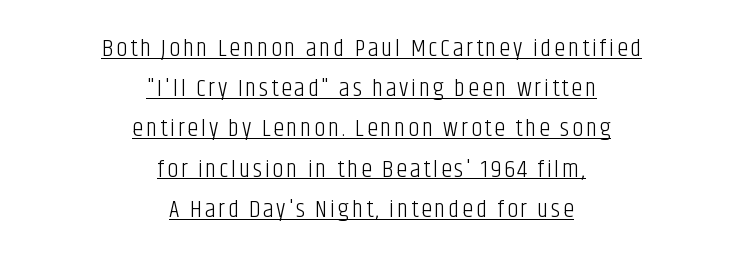
The image shows 25 px text type, upright; set centered, normal line spacing (1.61x), underlined.
